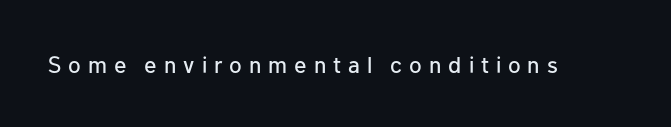
Descenders hang freely into open space. The font's upright variant was chosen for this text. The rendering inserts visible extra space after every character.
